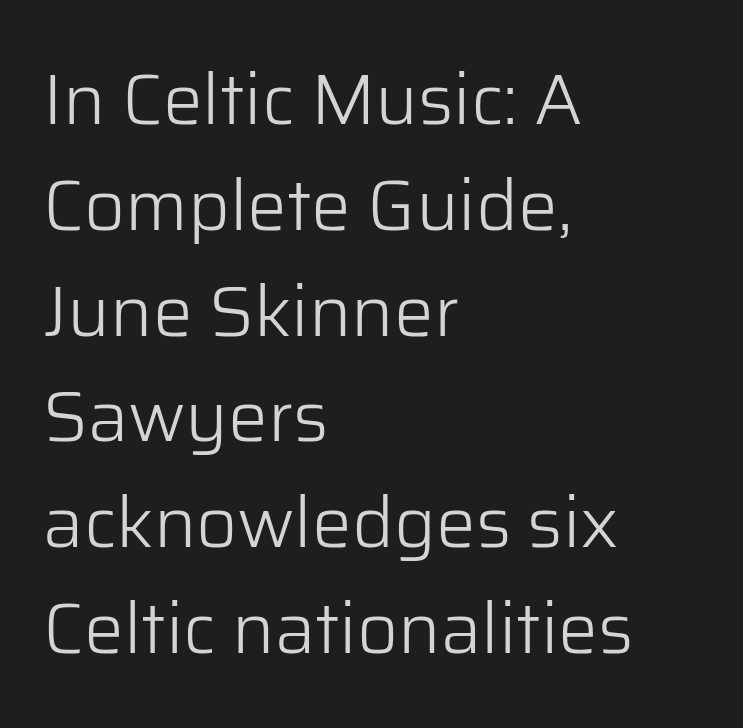
Q: Is the text bold? A: No.
Q: Is the text italic (slanted)? A: No, it is upright.
Q: Is the typeface a serif or a sans-serif typeface? A: Sans-serif.
Q: Is the text underlined? A: No.
Q: How is the paragraph aligned? A: Left-aligned.
Q: Is the spacing between letters normal or unusually wide? A: Normal.
Q: Is the spacing between lines tight, normal or loose? A: Normal.
Q: Width (condensed, normal, or wide)? A: Normal.
Q: Stroke contrast? A: Low.
Q: x-height? A: Medium.
Q: Monospaced? A: No.
